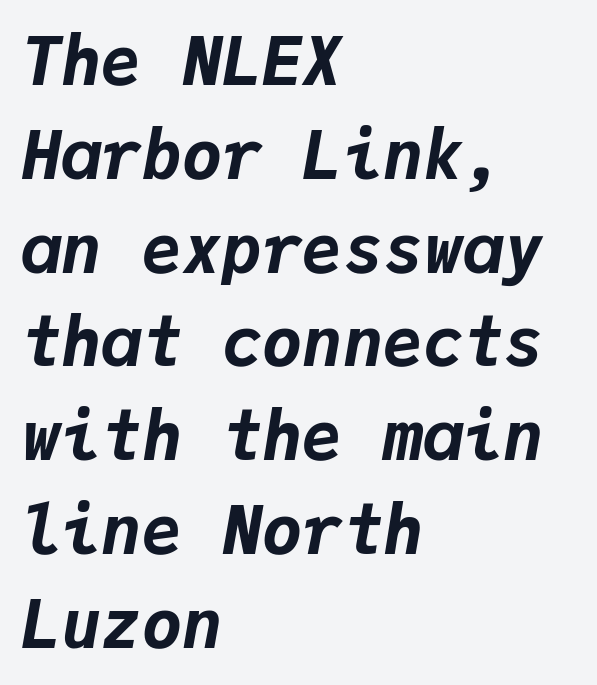
{"italic": "yes", "lean": "right", "slant_degrees": 9, "bold": "yes", "weight": "bold", "width": "normal", "stroke_contrast": "low", "x_height": "medium", "monospaced": "yes", "underline": "no", "align": "left", "line_spacing": "normal", "line_spacing_ratio": 1.4, "letter_spacing": "normal", "letter_spacing_em": 0.0, "glyph_px": 67}
